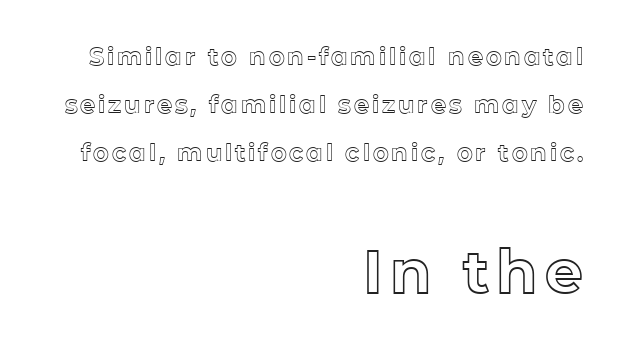
The image shows 60 px text type, upright; set right-aligned, loose line spacing (2.01x), not underlined; the second (bottom) block is 2.5x larger; a medium x-height.
